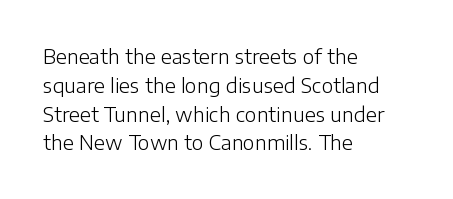
Vertical strokes here are truly vertical. The typesetting does not lean heavy: it is not bold. These lines keep a tight, regular rhythm from letter to letter. Anything drawn beneath the words? Only blank space. The designer left line spacing at the default. Caption: multi-line text, flush left, ragged right.
